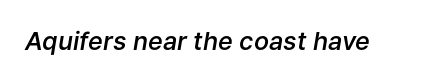
The image shows 25 px text type, italic (leaning right); set normal letter spacing, not underlined.
